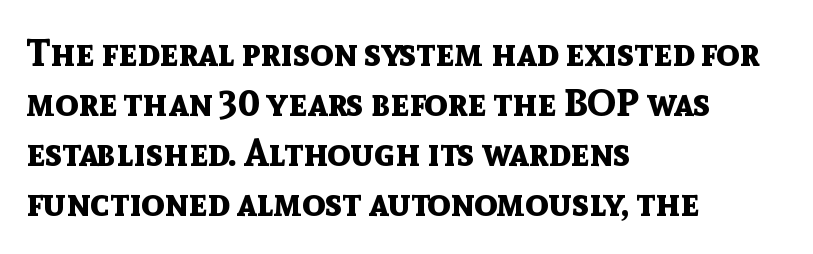
{"serif": "no", "italic": "no", "bold": "yes", "weight": "bold", "width": "normal", "x_height": "medium", "monospaced": "no", "underline": "no", "align": "left", "line_spacing": "normal", "line_spacing_ratio": 1.32, "letter_spacing": "normal", "letter_spacing_em": 0.0, "glyph_px": 38}
